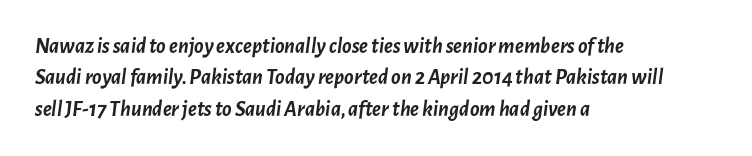
The image shows 22 px bold type, italic (leaning right); set left-aligned, normal line spacing (1.43x), normal letter spacing, not underlined.
